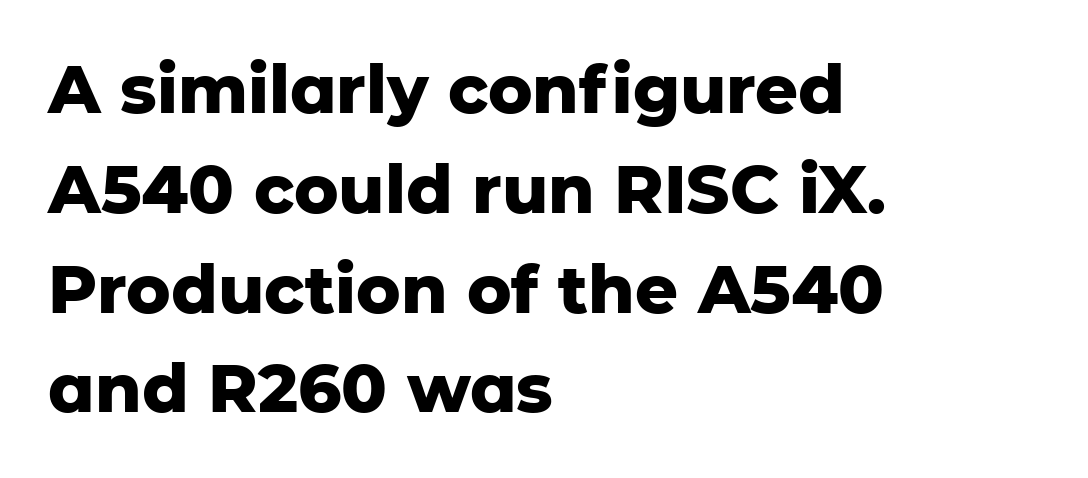
The image shows 67 px heavy sans-serif type, upright; set left-aligned, normal line spacing (1.49x), normal letter spacing, not underlined; low stroke contrast and a medium x-height.
